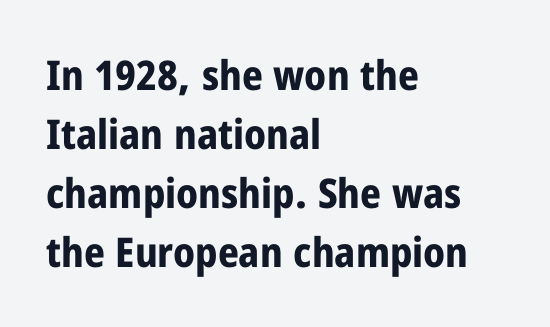
Q: Is the text bold? A: Yes.
Q: Is the text italic (slanted)? A: No, it is upright.
Q: Is the typeface a serif or a sans-serif typeface? A: Sans-serif.
Q: Is the text underlined? A: No.
Q: How is the paragraph aligned? A: Left-aligned.
Q: Is the spacing between letters normal or unusually wide? A: Normal.
Q: Is the spacing between lines tight, normal or loose? A: Normal.
Q: Width (condensed, normal, or wide)? A: Condensed.
Q: Stroke contrast? A: Low.
Q: x-height? A: Medium.
Q: Monospaced? A: No.
